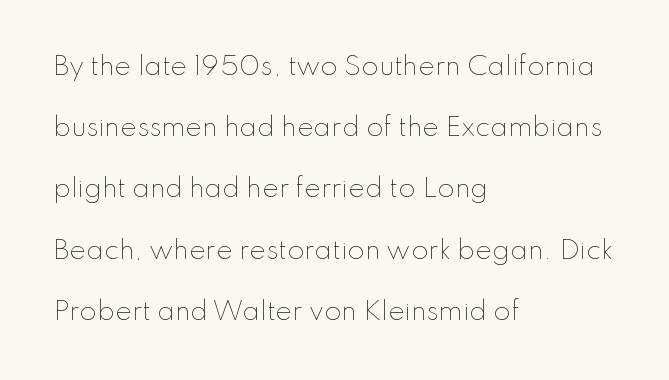
{"italic": "no", "bold": "no", "underline": "no", "align": "left", "line_spacing": "loose", "line_spacing_ratio": 2.45, "letter_spacing": "normal", "letter_spacing_em": 0.0, "glyph_px": 25}
